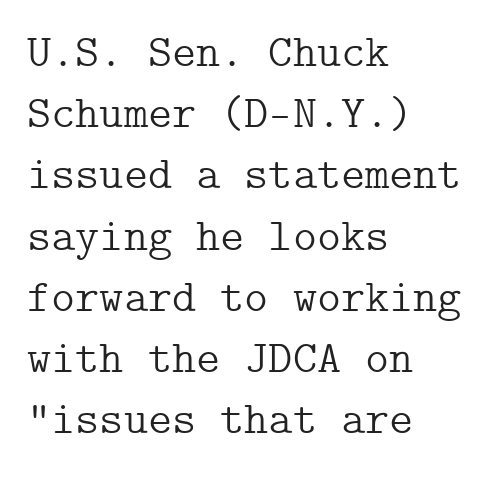
A clean baseline with only descenders dipping below it. Casual observation: everything's shoved over to the left. What's the leading like? Ordinary, nothing unusual. Students, note that the glyphs here touch the page at normal intervals. Is there any slant? The stems are plumb.
